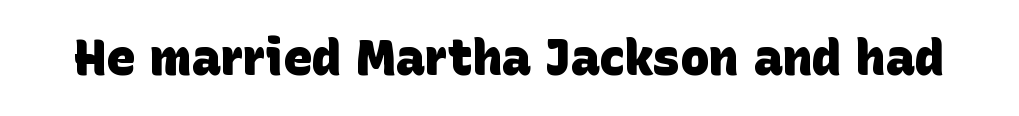
{"serif": "no", "bold": "yes", "weight": "heavy", "width": "normal", "stroke_contrast": "low", "x_height": "large", "monospaced": "no", "underline": "no", "letter_spacing": "normal", "letter_spacing_em": 0.0, "glyph_px": 49}
